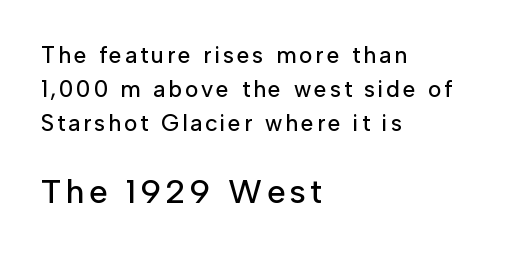
Q: Is the text italic (slanted)? A: No, it is upright.
Q: Is the typeface a serif or a sans-serif typeface? A: Sans-serif.
Q: Is the text underlined? A: No.
Q: How is the paragraph aligned? A: Left-aligned.
Q: Is the spacing between lines tight, normal or loose? A: Normal.
Q: Which block of text is set in a larger size, the first (top) or the second (bottom)? A: The second (bottom) one.
Q: Width (condensed, normal, or wide)? A: Normal.
Q: Stroke contrast? A: Low.
Q: x-height? A: Medium.
Q: Monospaced? A: No.
